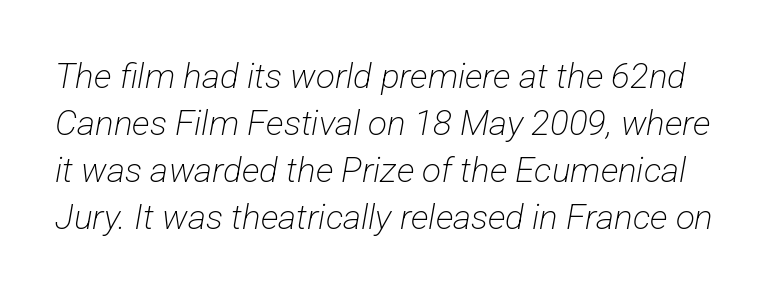
The image shows 35 px light, condensed sans-serif type; set normal line spacing (1.34x), normal letter spacing, not underlined; low stroke contrast and a medium x-height.
